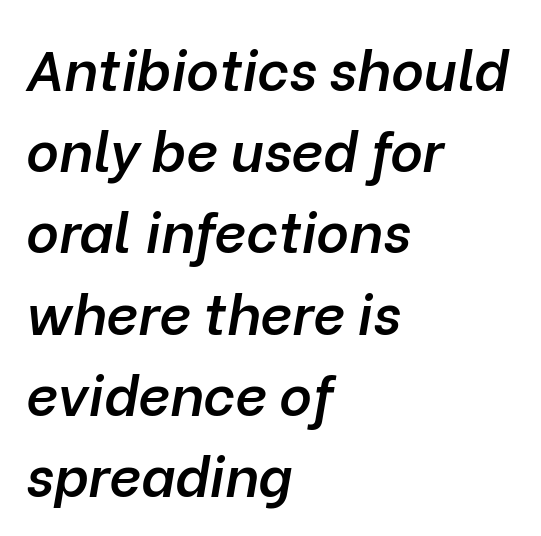
{"italic": "yes", "lean": "right", "slant_degrees": 10, "bold": "semi", "weight": "semibold", "width": "normal", "stroke_contrast": "low", "x_height": "medium", "monospaced": "no", "underline": "no", "align": "left", "line_spacing": "normal", "line_spacing_ratio": 1.45, "letter_spacing": "normal", "letter_spacing_em": 0.0, "glyph_px": 56}
